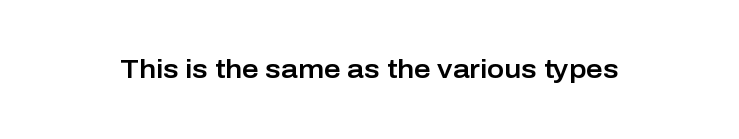
The image shows 26 px text type, upright; set normal letter spacing, not underlined.
